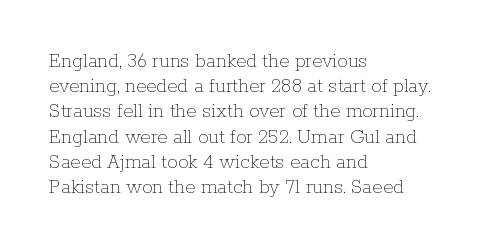
Q: Is the text bold? A: No.
Q: Is the text italic (slanted)? A: No, it is upright.
Q: Is the text underlined? A: No.
Q: How is the paragraph aligned? A: Left-aligned.
Q: Is the spacing between letters normal or unusually wide? A: Normal.
